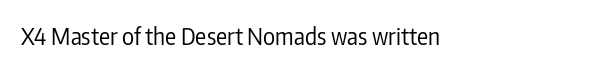
{"italic": "no", "bold": "no", "underline": "no", "letter_spacing": "normal", "letter_spacing_em": 0.0, "glyph_px": 23}
